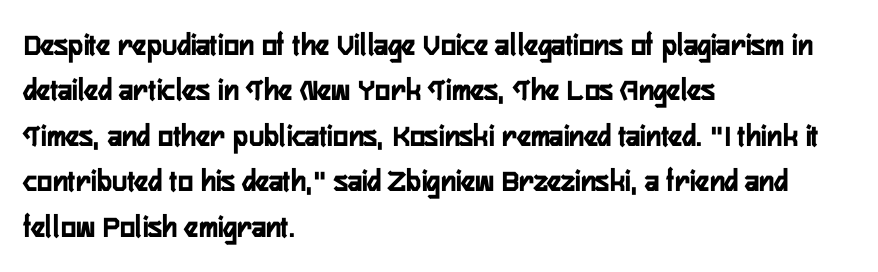
{"serif": "no", "italic": "no", "width": "condensed", "stroke_contrast": "low", "x_height": "medium", "monospaced": "no", "underline": "no", "align": "left", "line_spacing": "normal", "line_spacing_ratio": 1.42, "letter_spacing": "normal", "letter_spacing_em": 0.0, "glyph_px": 32}
